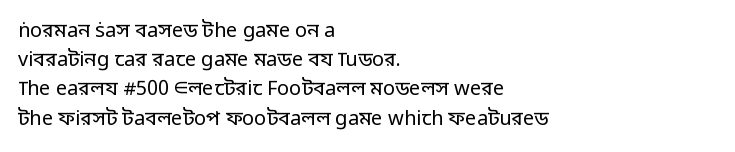
The image shows 20 px text type, upright; set left-aligned, normal line spacing (1.46x), normal letter spacing, not underlined.
